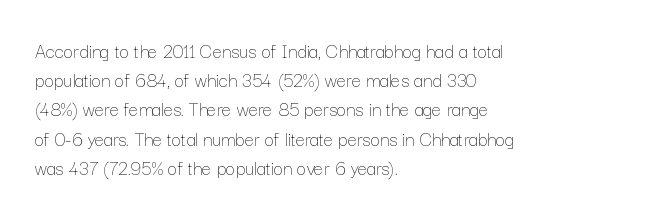
{"italic": "no", "bold": "no", "underline": "no", "align": "left", "line_spacing": "normal", "line_spacing_ratio": 1.39, "letter_spacing": "normal", "letter_spacing_em": 0.0, "glyph_px": 21}
